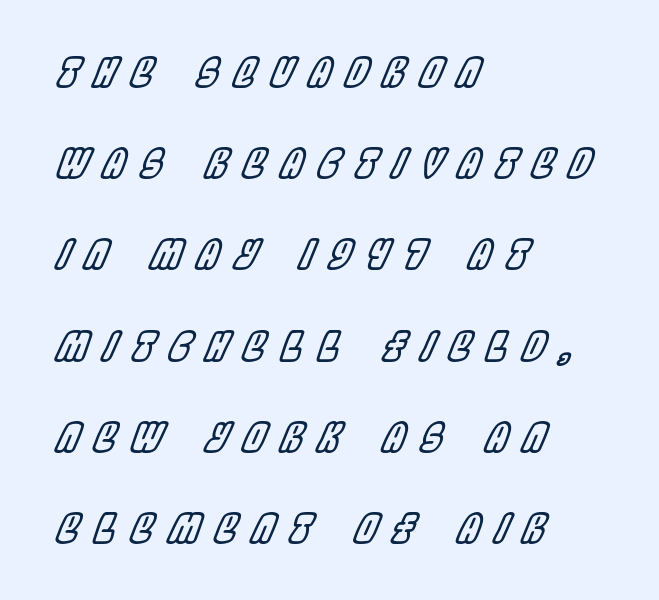
The face used here is rendered with a markedly widened letterfit. Think of a printed novel: that variable character pitch is what you see here. The string is rendered with underlining switched off. Summary of vertical rhythm: relaxed, with wide interline spacing.
